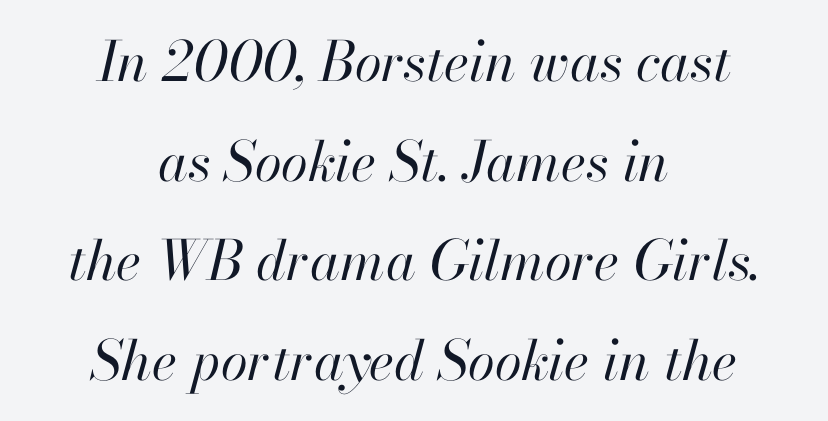
{"italic": "yes", "lean": "right", "slant_degrees": 13, "bold": "no", "weight": "regular", "width": "normal", "stroke_contrast": "high", "x_height": "small", "monospaced": "no", "underline": "no", "align": "center", "line_spacing_ratio": 1.81, "letter_spacing": "normal", "letter_spacing_em": 0.0, "glyph_px": 55}
